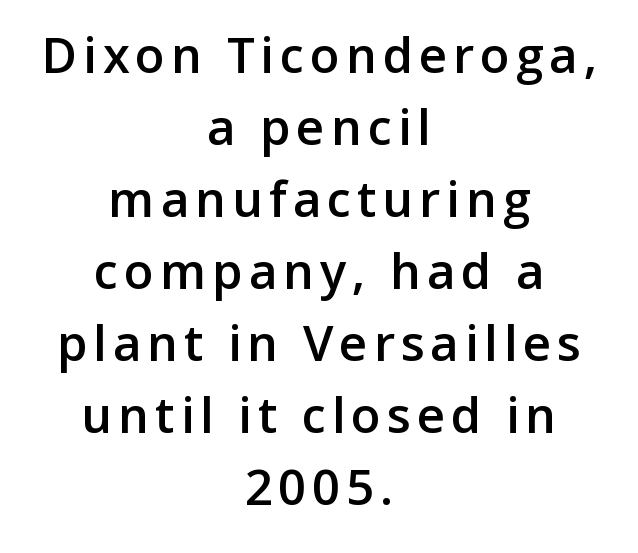
{"serif": "no", "italic": "no", "bold": "semi", "weight": "semibold", "width": "normal", "stroke_contrast": "low", "x_height": "medium", "monospaced": "no", "underline": "no", "align": "center", "line_spacing": "normal", "line_spacing_ratio": 1.47, "glyph_px": 49}
